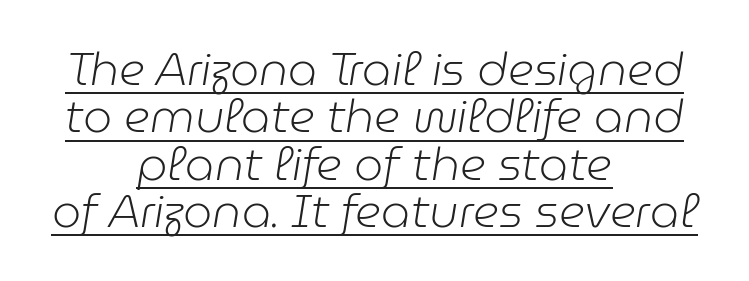
Q: Is the text bold? A: No.
Q: Is the text italic (slanted)? A: Yes, it leans right by about 9 degrees.
Q: Is the text underlined? A: Yes.
Q: How is the paragraph aligned? A: Centered.
Q: Is the spacing between letters normal or unusually wide? A: Normal.
Q: Is the spacing between lines tight, normal or loose? A: Tight.
Q: Width (condensed, normal, or wide)? A: Normal.
Q: Stroke contrast? A: Low.
Q: x-height? A: Medium.
Q: Monospaced? A: No.
